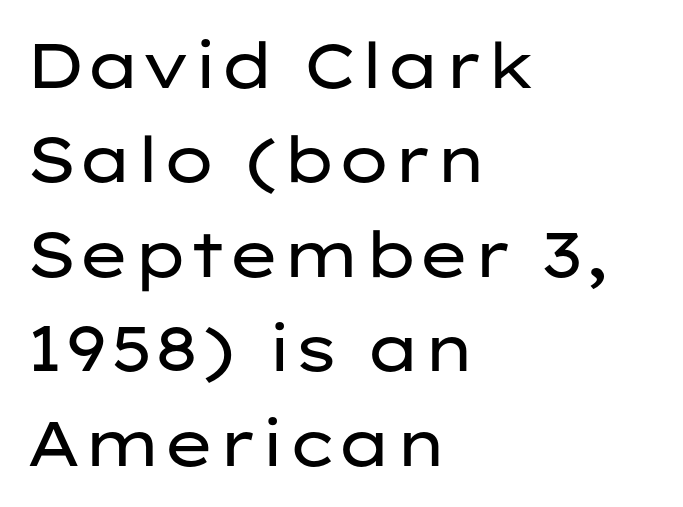
The image shows 63 px regular-weight, wide sans-serif type, upright; set left-aligned, normal line spacing (1.5x), normal letter spacing, not underlined; low stroke contrast and a medium x-height.
